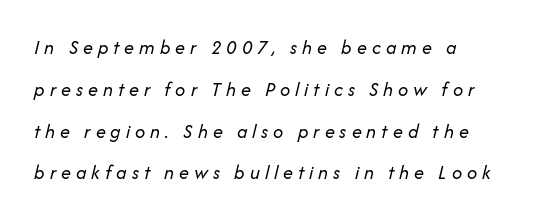
Q: Is the text bold? A: No.
Q: Is the text italic (slanted)? A: Yes, it leans right by about 14 degrees.
Q: Is the text underlined? A: No.
Q: How is the paragraph aligned? A: Left-aligned.
Q: Is the spacing between letters normal or unusually wide? A: Unusually wide.
Q: Is the spacing between lines tight, normal or loose? A: Loose.
